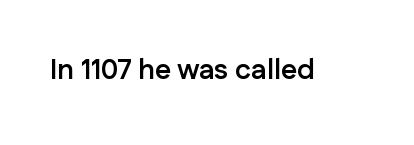
{"serif": "no", "italic": "no", "bold": "yes", "weight": "semibold", "width": "normal", "stroke_contrast": "low", "x_height": "medium", "monospaced": "no", "underline": "no", "letter_spacing": "normal", "letter_spacing_em": 0.0, "glyph_px": 28}
